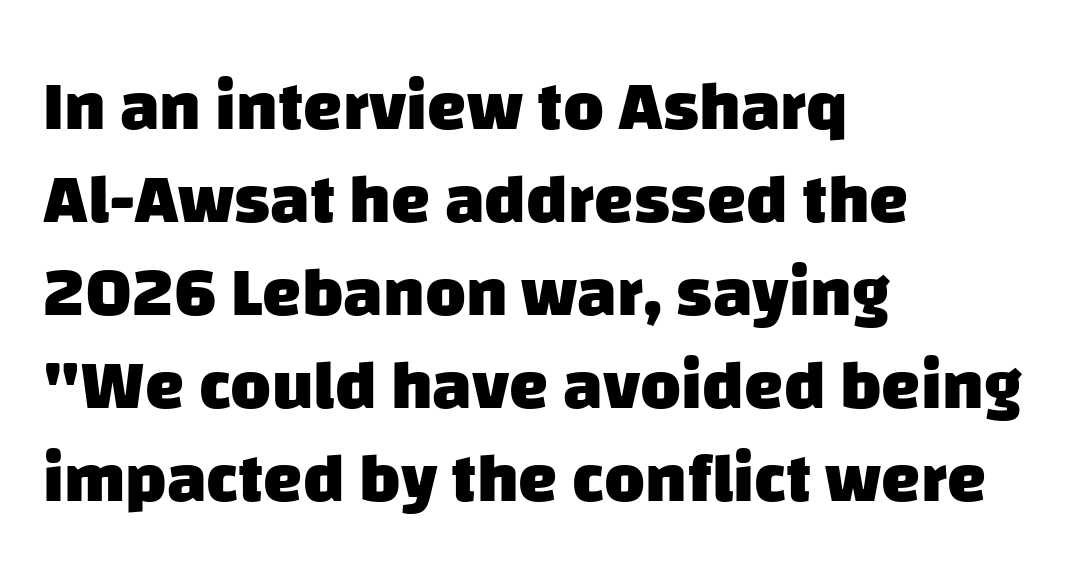
The block of text has a typical density, with ordinary space between rows. These lines are set flush left with a ragged right edge. Does the type have serifs? No, each stem ends abruptly. The space beneath each line is pristine and unruled. Each glyph is drawn with heavy, bold strokes.
